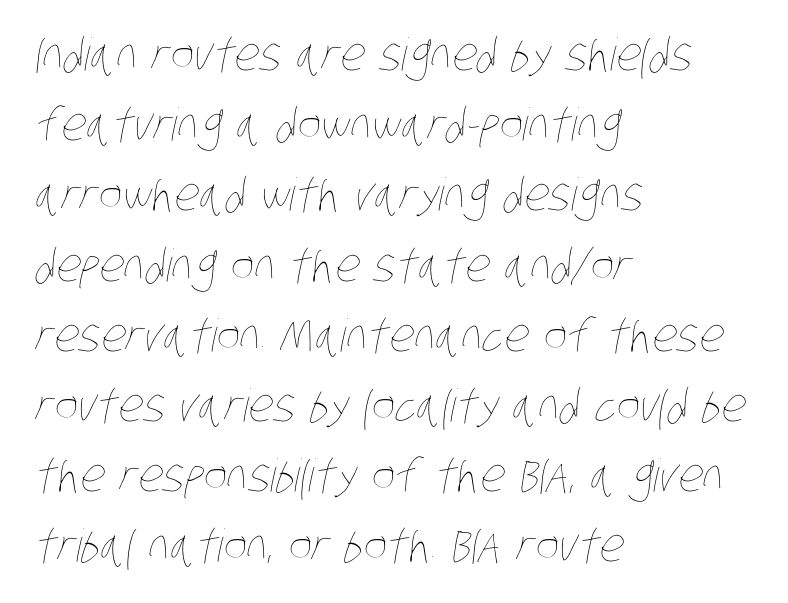
The image shows 45 px thin, condensed type; set left-aligned, normal line spacing (1.56x), normal letter spacing, not underlined; low stroke contrast and a large x-height.
